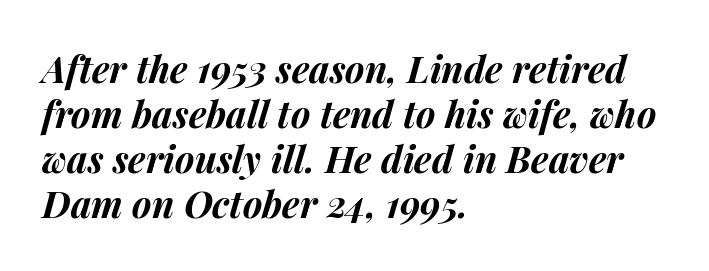
Glance below the letters and you will spot only blank space. Tracking here is standard; glyphs follow each other at the usual distance. Rendered with sloped, italic letterforms. On the weight axis this lands at bold, roughly 700.
